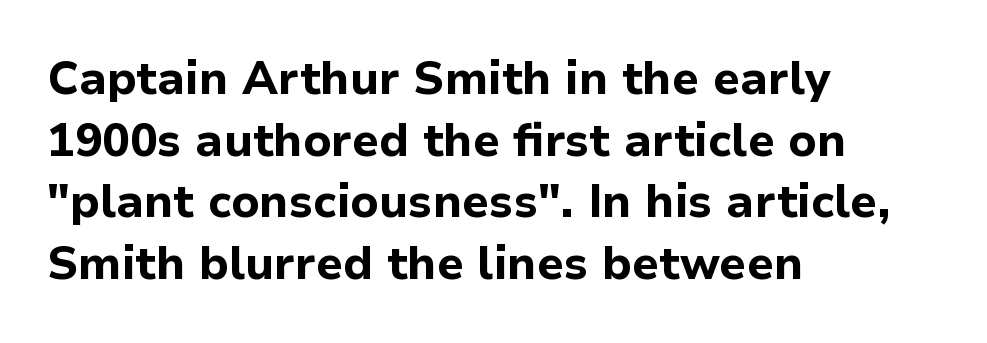
The image shows 46 px bold sans-serif type, upright; set left-aligned, normal line spacing (1.34x), normal letter spacing, not underlined; low stroke contrast and a medium x-height.
